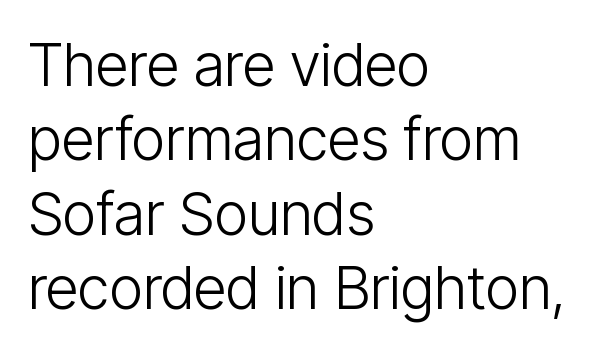
{"serif": "no", "italic": "no", "bold": "no", "weight": "light", "width": "condensed", "stroke_contrast": "low", "x_height": "medium", "monospaced": "no", "underline": "no", "align": "left", "line_spacing": "normal", "line_spacing_ratio": 1.26, "letter_spacing": "normal", "letter_spacing_em": 0.0, "glyph_px": 59}
